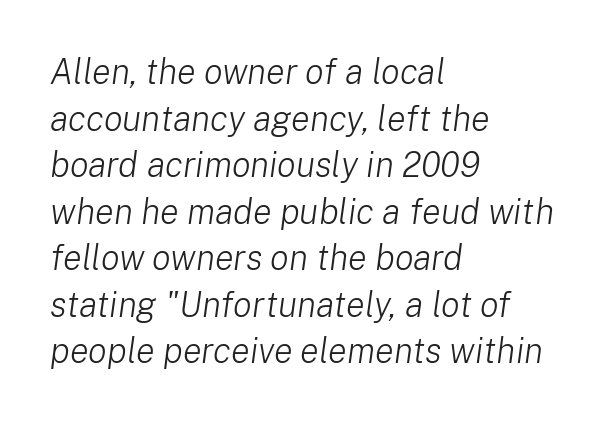
The image shows 35 px light type, italic (leaning right); set left-aligned, normal line spacing (1.33x), normal letter spacing, not underlined; low stroke contrast and a medium x-height.
